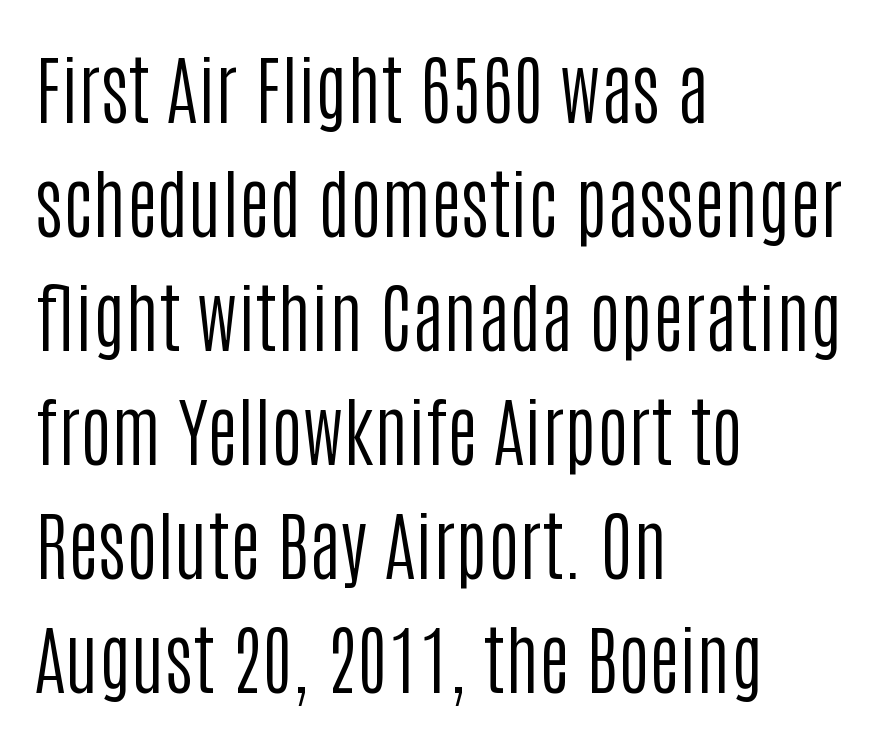
The image shows 76 px regular-weight, condensed sans-serif type, upright; set left-aligned, normal line spacing (1.5x), normal letter spacing, not underlined; low stroke contrast and a large x-height.
